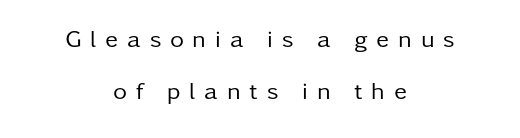
A light-to-regular cut is what we see here. The glyphs are unaccompanied by any horizontal stroke below them. Students, observe: this is what heavily led, spacious text looks like. Does extra space separate the letters? Yes, quite a lot of it. Ordinary non-slanted type is in use. Typeset on center — no edge is straight.
